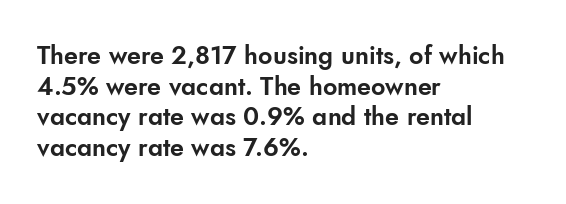
Q: Is the text italic (slanted)? A: No, it is upright.
Q: Is the text underlined? A: No.
Q: How is the paragraph aligned? A: Left-aligned.
Q: Is the spacing between letters normal or unusually wide? A: Normal.
